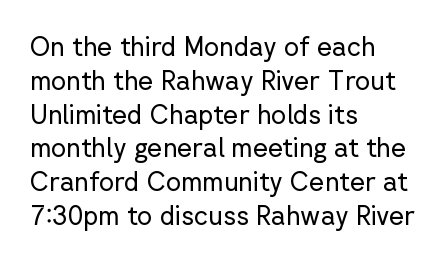
The image shows 26 px text type, upright; set left-aligned, normal line spacing (1.3x), normal letter spacing, not underlined.
